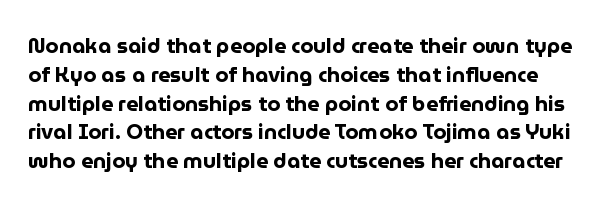
The image shows 21 px bold type, upright; set normal line spacing (1.37x), normal letter spacing, not underlined.
